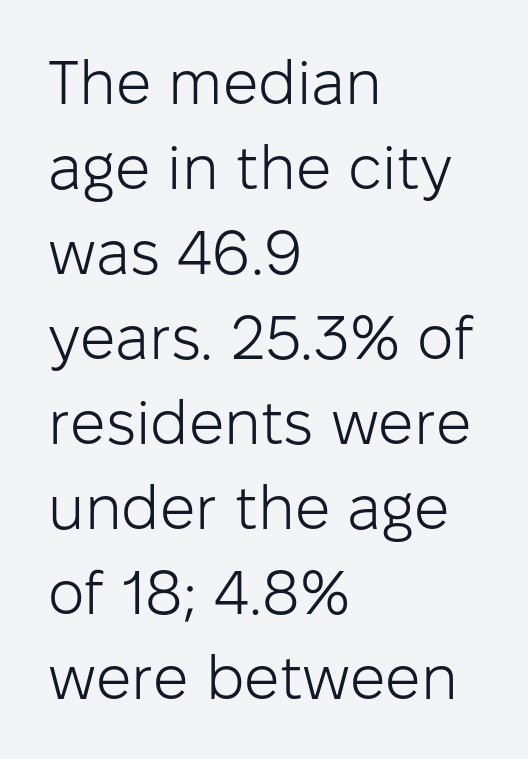
{"serif": "no", "italic": "no", "bold": "no", "weight": "light", "width": "normal", "stroke_contrast": "low", "x_height": "medium", "monospaced": "no", "underline": "no", "align": "left", "line_spacing": "normal", "line_spacing_ratio": 1.37, "letter_spacing": "normal", "letter_spacing_em": 0.0, "glyph_px": 62}
